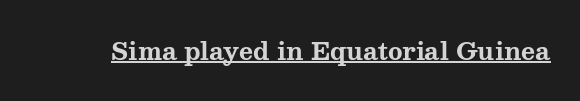
Q: Is the text bold? A: Yes.
Q: Is the text italic (slanted)? A: No, it is upright.
Q: Is the text underlined? A: Yes.
Q: Is the spacing between letters normal or unusually wide? A: Normal.
